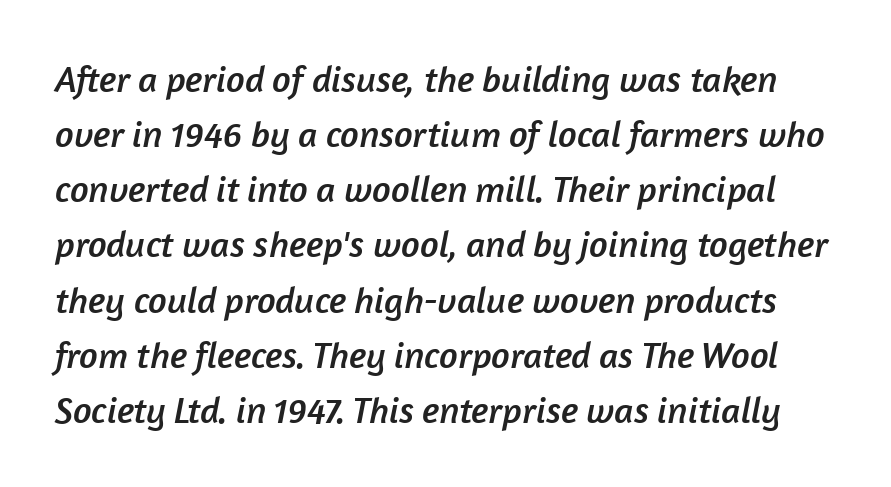
Q: Is the typeface a serif or a sans-serif typeface? A: Sans-serif.
Q: Is the text underlined? A: No.
Q: Is the spacing between letters normal or unusually wide? A: Normal.
Q: Is the spacing between lines tight, normal or loose? A: Normal.
Q: Width (condensed, normal, or wide)? A: Normal.
Q: Stroke contrast? A: Low.
Q: x-height? A: Medium.
Q: Monospaced? A: No.
